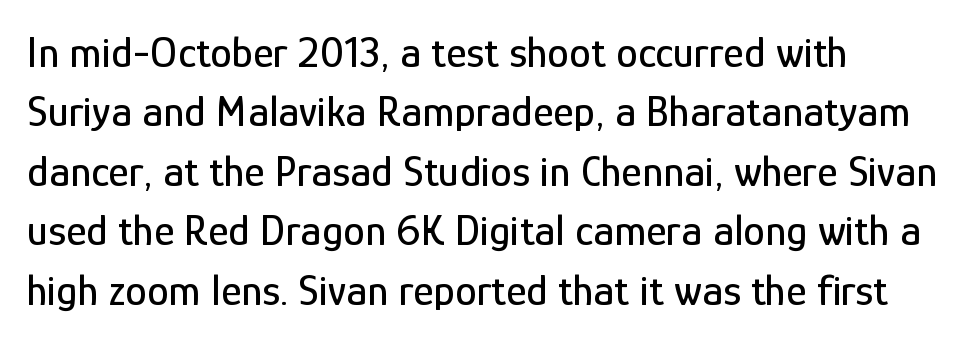
This sample has the flowing, uneven cadence of proportional lettering. Spacing between characters is what you'd get straight out of the box. Notice how descenders clear the ascenders below comfortably — that's standard leading. Designer's note — italics off, roman on. Just letters on the line, the space beneath them empty.
